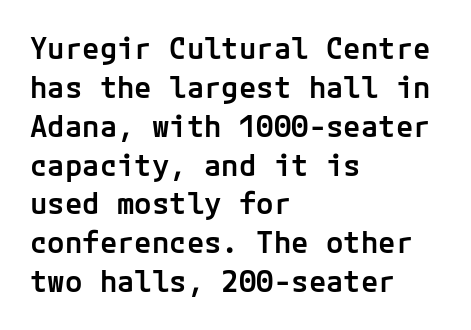
Designer's note — italics off, roman on. Plain, unruled lines of type. The rendering shows plain stroke endings on the letterforms — a sans-serif design. This rendering leaves character spacing at its baseline value.
